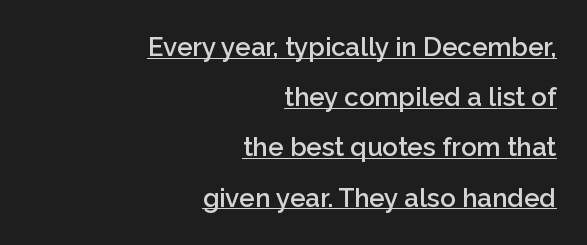
The typesetter has applied underlining to the passage shown. Weight: semibold (demi). In terms of posture, this sample is upright. The lines are spread far apart with generous leading.
